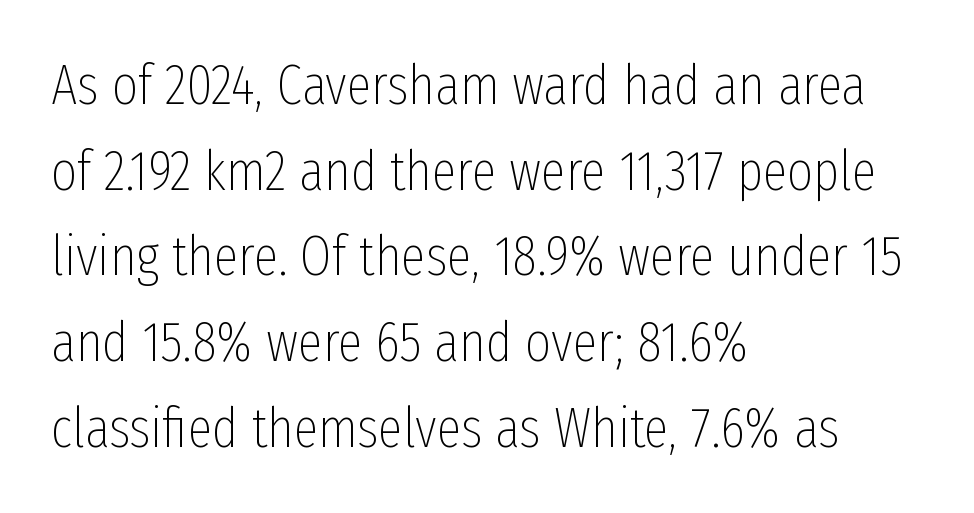
The image shows 56 px thin, condensed sans-serif type, upright; set left-aligned, normal line spacing (1.53x), normal letter spacing, not underlined; low stroke contrast and a medium x-height.
